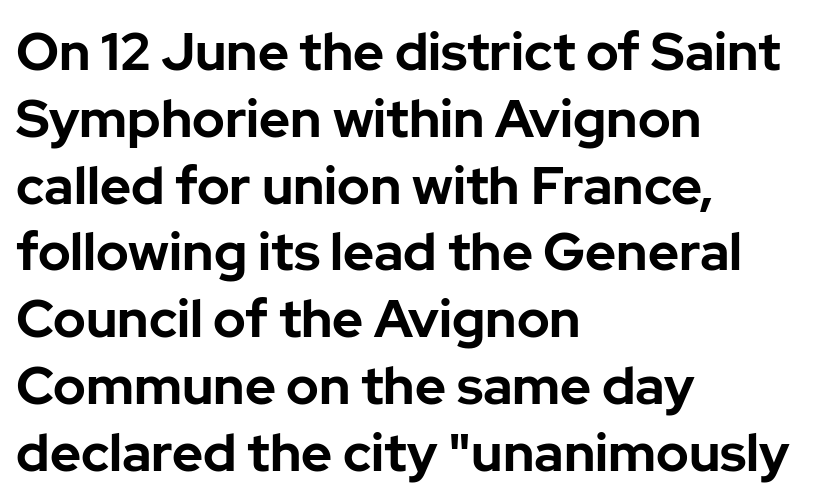
Q: Is the text bold? A: Yes.
Q: Is the text italic (slanted)? A: No, it is upright.
Q: Is the typeface a serif or a sans-serif typeface? A: Sans-serif.
Q: Is the text underlined? A: No.
Q: How is the paragraph aligned? A: Left-aligned.
Q: Is the spacing between letters normal or unusually wide? A: Normal.
Q: Is the spacing between lines tight, normal or loose? A: Normal.
Q: Width (condensed, normal, or wide)? A: Normal.
Q: Stroke contrast? A: Low.
Q: x-height? A: Medium.
Q: Monospaced? A: No.
